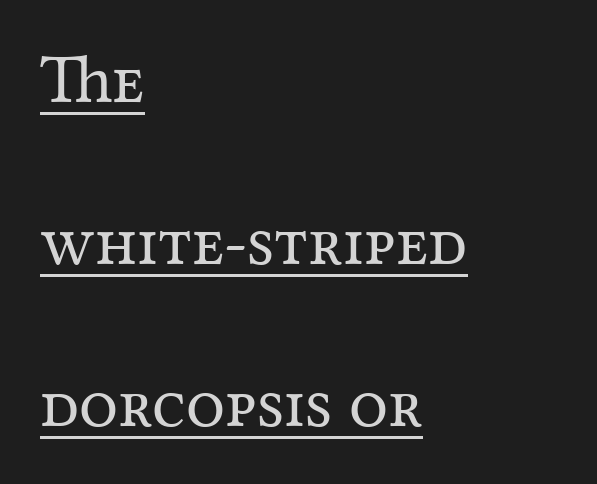
{"serif": "yes", "italic": "no", "bold": "no", "weight": "regular", "width": "normal", "stroke_contrast": "medium", "x_height": "medium", "monospaced": "no", "underline": "yes", "align": "left", "line_spacing": "loose", "line_spacing_ratio": 2.35, "letter_spacing": "normal", "letter_spacing_em": 0.0, "glyph_px": 69}
